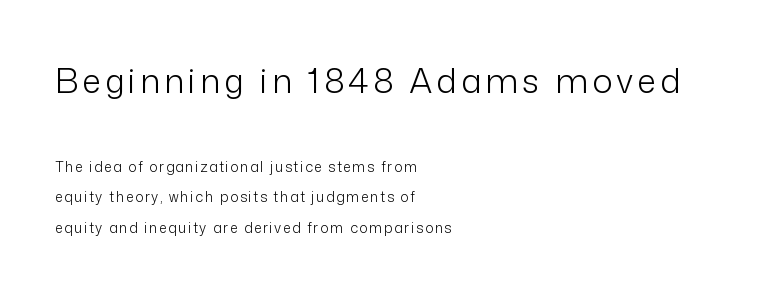
{"serif": "no", "italic": "no", "bold": "no", "weight": "light", "width": "normal", "stroke_contrast": "low", "x_height": "medium", "monospaced": "no", "underline": "no", "align": "left", "line_spacing": "loose", "line_spacing_ratio": 2.17, "larger_block": "first", "size_ratio": 2.43, "glyph_px": 34}
